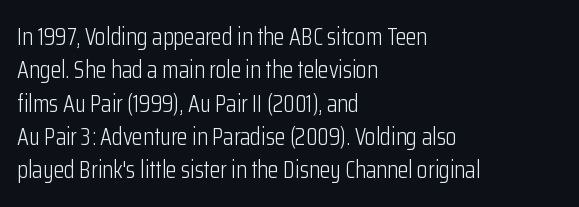
Q: Is the text bold? A: No.
Q: Is the text italic (slanted)? A: No, it is upright.
Q: Is the text underlined? A: No.
Q: How is the paragraph aligned? A: Left-aligned.
Q: Is the spacing between letters normal or unusually wide? A: Normal.
Q: Is the spacing between lines tight, normal or loose? A: Normal.
